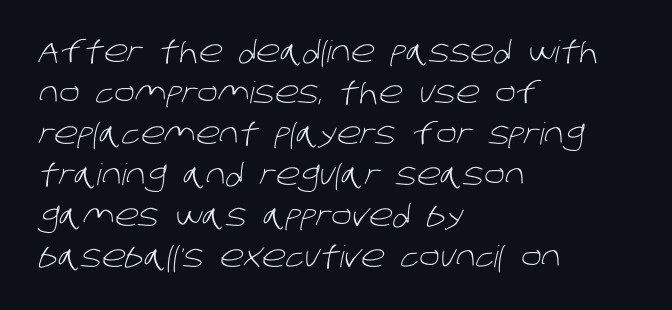
In terms of leading, this rendering sits right in the middle. A classic flush-left, rag-right setting is used for this passage. Observe the ordinary spacing: letters are neighbours, not strangers. Classification — sans serif. Is this a fixed-width face? No — the glyphs have proportional, varying widths. A clean baseline with only descenders dipping below it.
